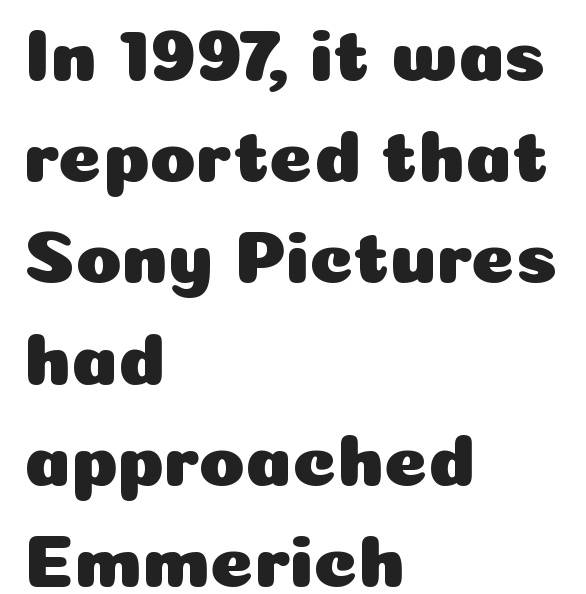
The image shows 75 px sans-serif type, upright; set left-aligned, normal line spacing (1.35x), normal letter spacing, not underlined; low stroke contrast and a medium x-height.
